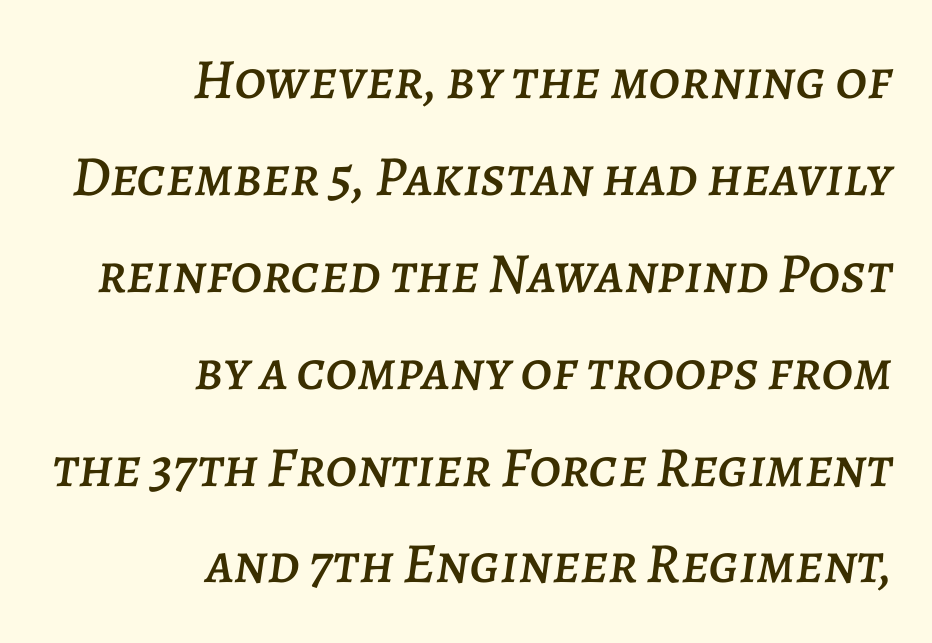
Honestly, the row spacing looks completely unremarkable. Posture: slanted. The compositor pushed each line to the right boundary. Check the space under the baseline: it is left empty. Each word holds together tightly as a unit, with standard inter-letter gaps.
